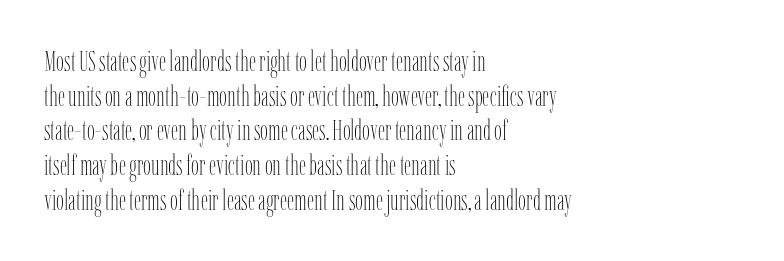
{"italic": "no", "bold": "no", "weight": "thin", "width": "condensed", "stroke_contrast": "low", "x_height": "medium", "monospaced": "no", "underline": "no", "align": "left", "line_spacing_ratio": 1.24, "letter_spacing": "normal", "letter_spacing_em": 0.0, "glyph_px": 28}
